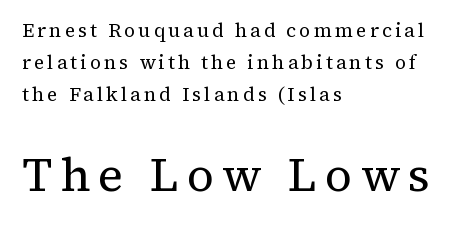
Q: Is the text bold? A: No.
Q: Is the text italic (slanted)? A: No, it is upright.
Q: Is the typeface a serif or a sans-serif typeface? A: Serif.
Q: Is the text underlined? A: No.
Q: How is the paragraph aligned? A: Left-aligned.
Q: Is the spacing between lines tight, normal or loose? A: Normal.
Q: Which block of text is set in a larger size, the first (top) or the second (bottom)? A: The second (bottom) one.
Q: Width (condensed, normal, or wide)? A: Normal.
Q: Stroke contrast? A: Medium.
Q: x-height? A: Medium.
Q: Monospaced? A: No.
